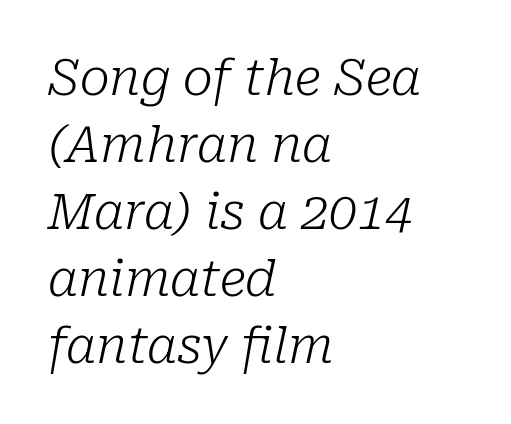
{"serif": "yes", "italic": "yes", "lean": "right", "slant_degrees": 10, "bold": "no", "weight": "light", "width": "normal", "stroke_contrast": "low", "x_height": "medium", "monospaced": "no", "underline": "no", "align": "left", "line_spacing": "normal", "line_spacing_ratio": 1.34, "letter_spacing": "normal", "letter_spacing_em": 0.0, "glyph_px": 50}
